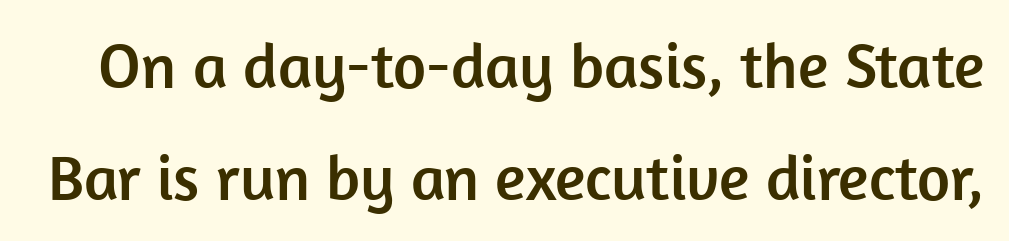
Check where the strokes stop: nothing finishes them off — pure sans. The rendering uses natural spacing where letterforms have individual widths. Upright lettering throughout. Quick note: underline off. The letterforms sit shoulder to shoulder at normal distance.
